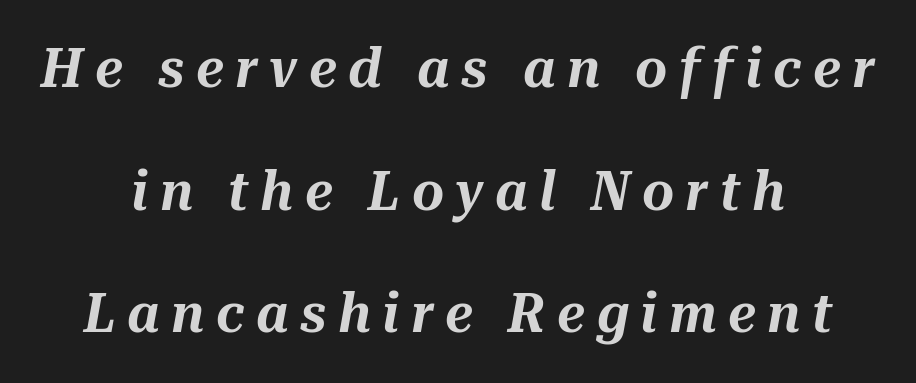
Q: Is the text italic (slanted)? A: Yes, it leans right by about 10 degrees.
Q: Is the text underlined? A: No.
Q: How is the paragraph aligned? A: Centered.
Q: Is the spacing between letters normal or unusually wide? A: Unusually wide.
Q: Is the spacing between lines tight, normal or loose? A: Loose.
Q: Width (condensed, normal, or wide)? A: Normal.
Q: Stroke contrast? A: Medium.
Q: x-height? A: Medium.
Q: Monospaced? A: No.
